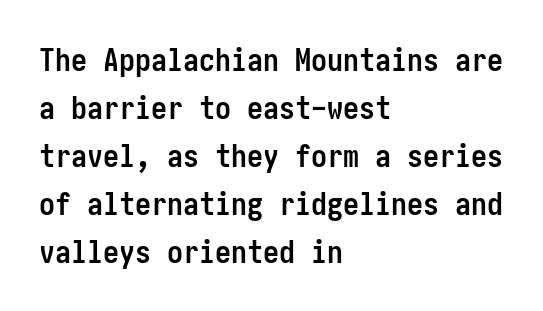
Q: Is the text bold? A: Yes.
Q: Is the text italic (slanted)? A: No, it is upright.
Q: Is the typeface a serif or a sans-serif typeface? A: Sans-serif.
Q: Is the text underlined? A: No.
Q: How is the paragraph aligned? A: Left-aligned.
Q: Is the spacing between letters normal or unusually wide? A: Normal.
Q: Is the spacing between lines tight, normal or loose? A: Normal.
Q: Width (condensed, normal, or wide)? A: Condensed.
Q: Stroke contrast? A: Low.
Q: x-height? A: Medium.
